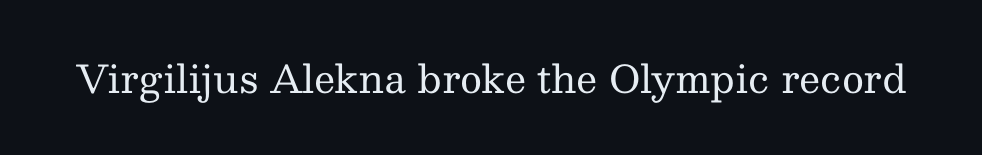
{"serif": "yes", "italic": "no", "bold": "no", "weight": "regular", "width": "normal", "stroke_contrast": "medium", "x_height": "medium", "monospaced": "no", "underline": "no", "letter_spacing": "normal", "letter_spacing_em": 0.0, "glyph_px": 38}
